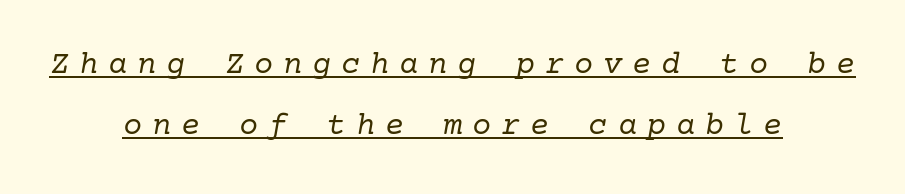
{"serif": "yes", "italic": "yes", "lean": "right", "slant_degrees": 10, "bold": "no", "weight": "regular", "width": "normal", "stroke_contrast": "low", "x_height": "medium", "underline": "yes", "align": "center", "line_spacing": "loose", "line_spacing_ratio": 1.92, "letter_spacing": "wide", "letter_spacing_em": 0.31, "glyph_px": 32}
